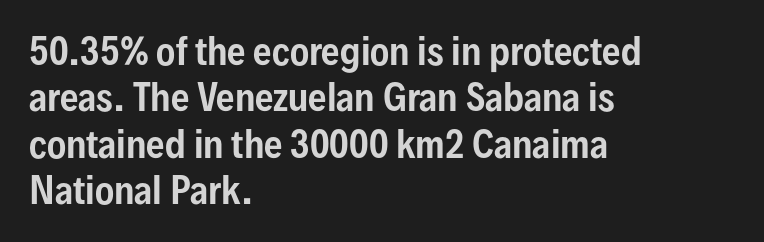
The image shows 36 px condensed sans-serif type, upright; set left-aligned, normal line spacing (1.29x), normal letter spacing, not underlined; low stroke contrast and a medium x-height.
